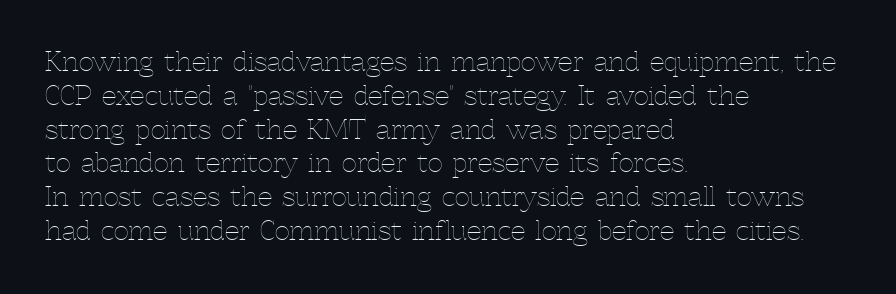
Q: Is the text bold? A: No.
Q: Is the text italic (slanted)? A: No, it is upright.
Q: Is the text underlined? A: No.
Q: How is the paragraph aligned? A: Left-aligned.
Q: Is the spacing between letters normal or unusually wide? A: Normal.
Q: Is the spacing between lines tight, normal or loose? A: Normal.
